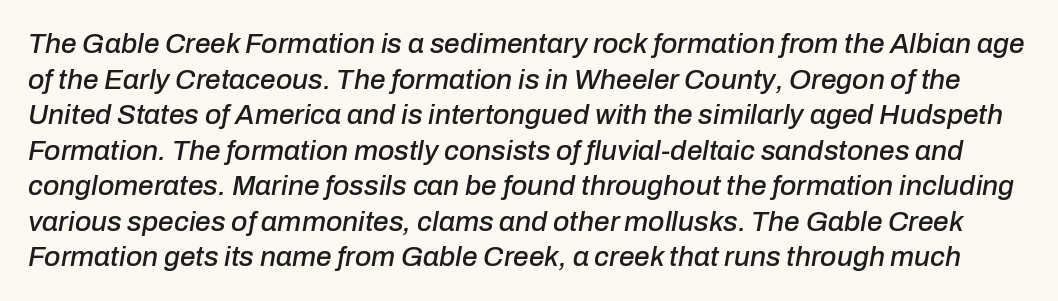
{"italic": "yes", "lean": "right", "slant_degrees": 10, "width": "normal", "stroke_contrast": "low", "x_height": "medium", "monospaced": "no", "underline": "no", "line_spacing": "normal", "line_spacing_ratio": 1.27, "letter_spacing": "normal", "letter_spacing_em": 0.0, "glyph_px": 28}
